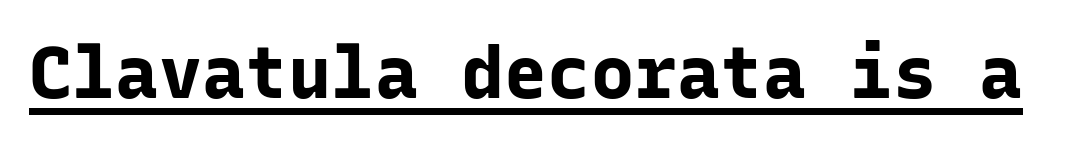
{"serif": "no", "italic": "no", "bold": "yes", "weight": "bold", "width": "normal", "stroke_contrast": "low", "x_height": "medium", "monospaced": "yes", "underline": "yes", "letter_spacing": "normal", "letter_spacing_em": 0.0, "glyph_px": 72}
